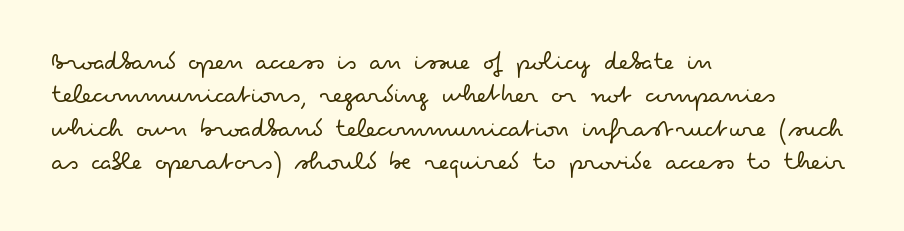
{"italic": "no", "bold": "no", "underline": "no", "align": "left", "line_spacing_ratio": 1.24, "letter_spacing": "normal", "letter_spacing_em": 0.0, "glyph_px": 27}
